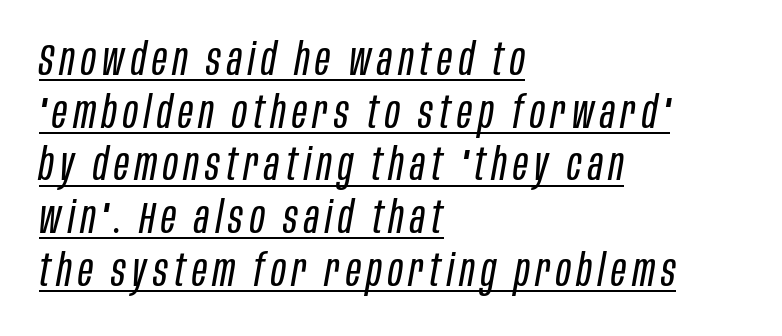
The image shows 45 px regular-weight, condensed type, italic (leaning right); set left-aligned, line spacing 1.17x, underlined; low stroke contrast and a large x-height.
